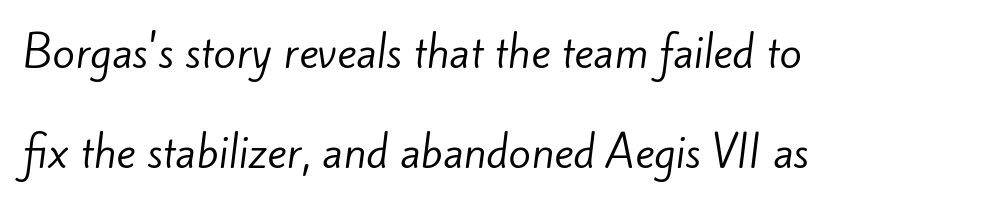
This rendering uses left alignment, leaving the right contour irregular. Vertically, the passage feels expansive, rows floating well apart. Is the stroke heavy? The answer is a plain regular-or-lighter. Typographically, this falls in the sans-serif category. Rule under the text: the space is simply empty.
